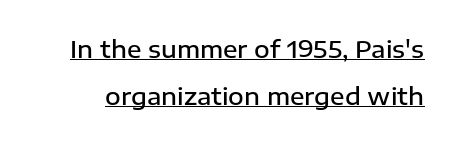
Q: Is the text bold? A: Semi-bold.
Q: Is the text italic (slanted)? A: No, it is upright.
Q: Is the text underlined? A: Yes.
Q: Is the spacing between letters normal or unusually wide? A: Normal.
Q: Is the spacing between lines tight, normal or loose? A: Loose.
